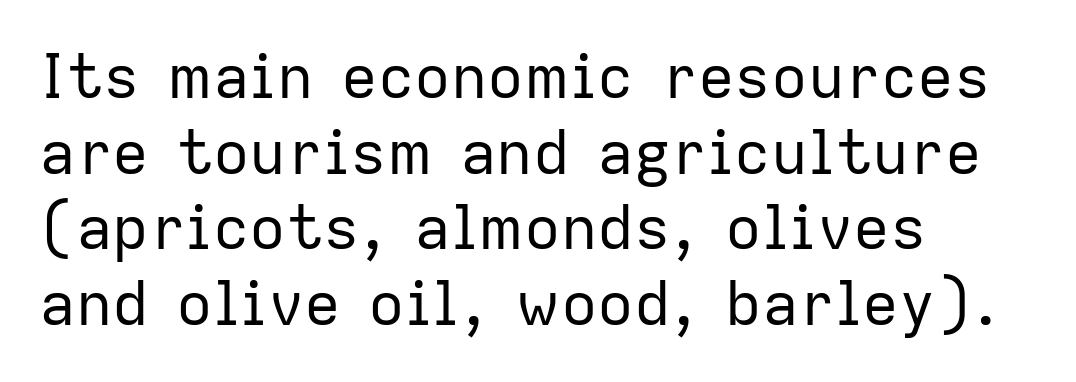
Q: Is the text bold? A: No.
Q: Is the text italic (slanted)? A: No, it is upright.
Q: Is the typeface a serif or a sans-serif typeface? A: Sans-serif.
Q: Is the text underlined? A: No.
Q: How is the paragraph aligned? A: Left-aligned.
Q: Is the spacing between letters normal or unusually wide? A: Normal.
Q: Width (condensed, normal, or wide)? A: Normal.
Q: Stroke contrast? A: Low.
Q: x-height? A: Medium.
Q: Monospaced? A: No.
